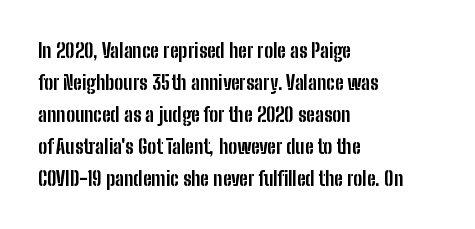
The image shows 20 px bold type, upright; set left-aligned, normal line spacing (1.6x), normal letter spacing, not underlined.
